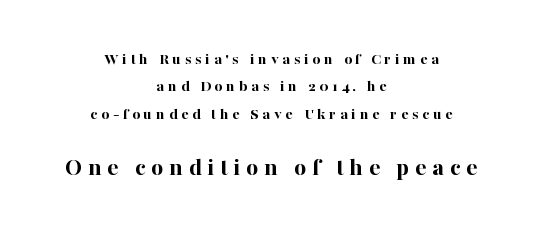
Summary of vertical rhythm: regular, with standard interline spacing. Centered paragraph, ragged on both sides. In terms of posture, this sample is upright. The sample has been set heavy, in full bold. Characters follow at a spacing far wider than the type designer built in.
